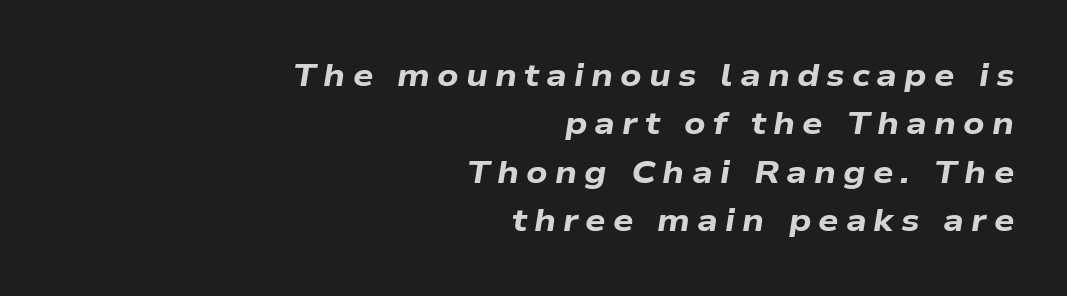
Q: Is the text bold? A: Yes.
Q: Is the text italic (slanted)? A: Yes, it leans right by about 9 degrees.
Q: Is the text underlined? A: No.
Q: How is the paragraph aligned? A: Right-aligned.
Q: Is the spacing between letters normal or unusually wide? A: Unusually wide.
Q: Is the spacing between lines tight, normal or loose? A: Normal.
Q: Width (condensed, normal, or wide)? A: Wide.
Q: Stroke contrast? A: Low.
Q: x-height? A: Medium.
Q: Monospaced? A: No.
